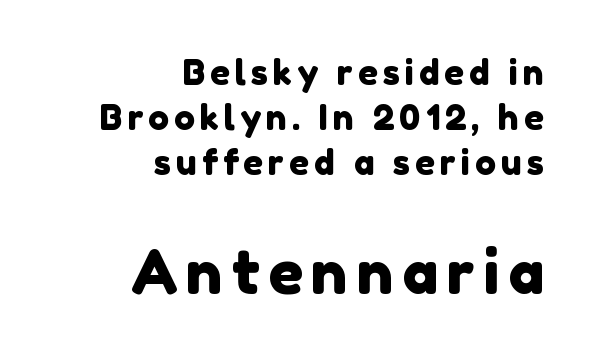
Q: Is the typeface a serif or a sans-serif typeface? A: Sans-serif.
Q: Is the text underlined? A: No.
Q: How is the paragraph aligned? A: Right-aligned.
Q: Is the spacing between lines tight, normal or loose? A: Normal.
Q: Which block of text is set in a larger size, the first (top) or the second (bottom)? A: The second (bottom) one.
Q: Width (condensed, normal, or wide)? A: Normal.
Q: x-height? A: Medium.
Q: Monospaced? A: No.
